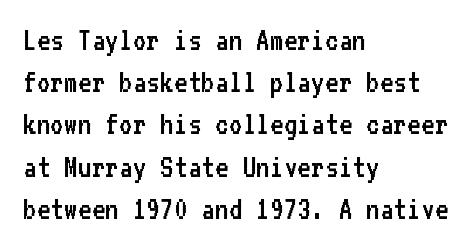
The image shows 33 px regular-weight sans-serif type, upright, monospaced; set left-aligned, normal line spacing (1.28x), normal letter spacing, not underlined; low stroke contrast and a medium x-height.
